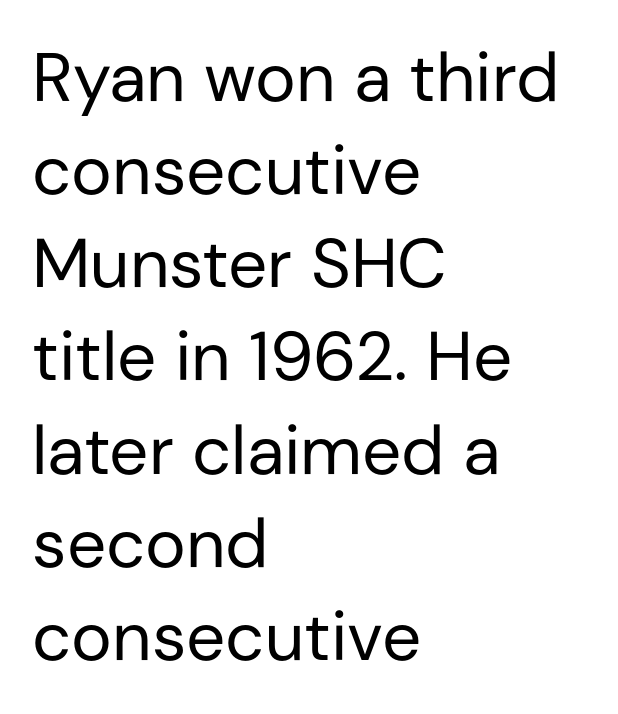
Regular leading. Characters remain perfectly vertical along every line. Where is the straight margin? On the left. Standard letterfit; no display-style spreading of the glyphs.
